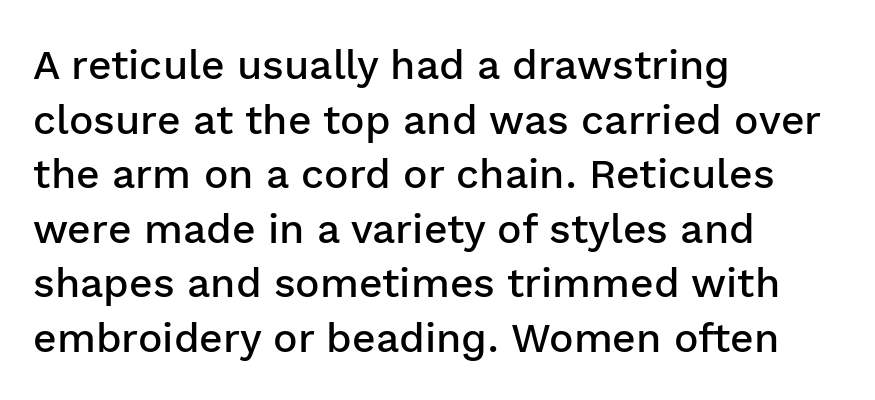
{"serif": "no", "italic": "no", "bold": "semi", "weight": "semibold", "width": "normal", "stroke_contrast": "low", "x_height": "medium", "monospaced": "no", "underline": "no", "align": "left", "line_spacing": "normal", "line_spacing_ratio": 1.33, "letter_spacing": "normal", "letter_spacing_em": 0.0, "glyph_px": 41}
